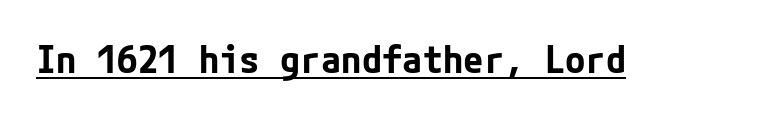
The image shows 37 px bold sans-serif type, upright; set normal letter spacing, underlined; low stroke contrast and a medium x-height.
